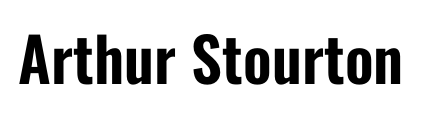
{"serif": "no", "italic": "no", "width": "condensed", "stroke_contrast": "low", "x_height": "medium", "monospaced": "no", "underline": "no", "letter_spacing": "normal", "letter_spacing_em": 0.0, "glyph_px": 61}
